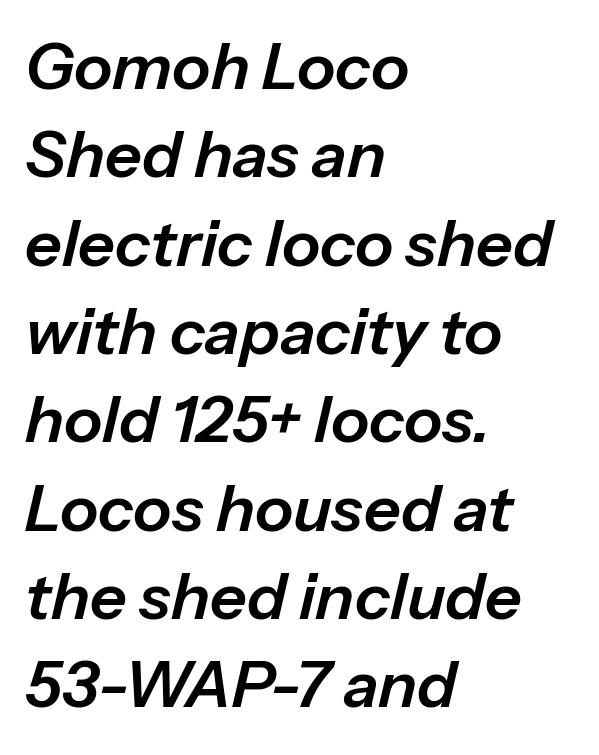
You could not count columns in this text — the font is proportionally spaced. There's an unmistakable incline to the writing here. Decoration check: the copy has no underline. Nobody touched the tracking dial on this one. Layout note: lines flush left. Summary of vertical rhythm: regular, with standard interline spacing.
